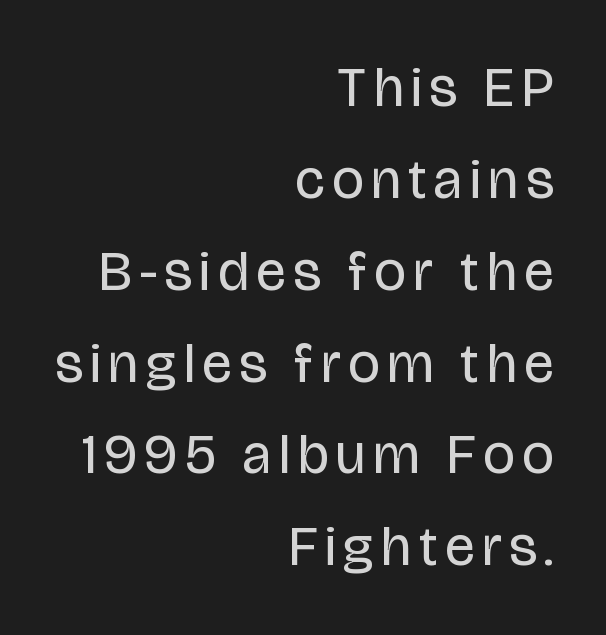
{"serif": "no", "italic": "no", "bold": "no", "weight": "regular", "width": "condensed", "stroke_contrast": "low", "x_height": "large", "monospaced": "no", "underline": "no", "align": "right", "line_spacing": "normal", "line_spacing_ratio": 1.64, "glyph_px": 56}
